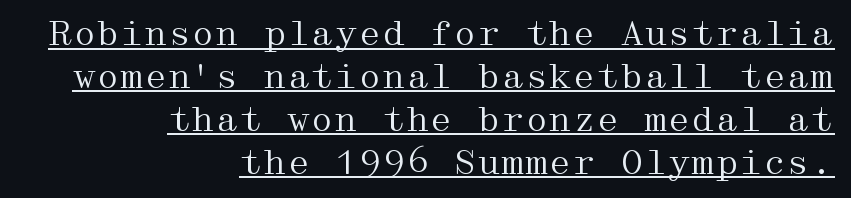
{"serif": "yes", "italic": "no", "bold": "no", "weight": "regular", "width": "wide", "stroke_contrast": "medium", "x_height": "medium", "underline": "yes", "align": "right", "line_spacing": "normal", "line_spacing_ratio": 1.26, "letter_spacing": "normal", "letter_spacing_em": 0.0, "glyph_px": 34}
